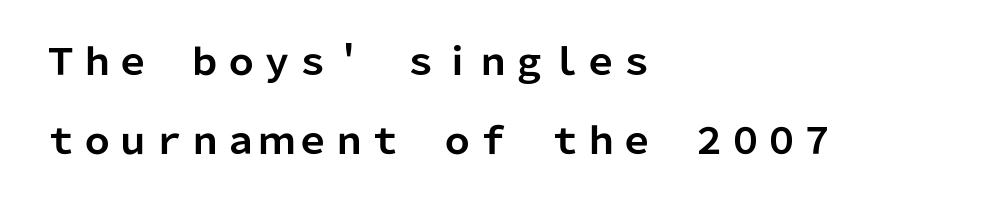
The string is rendered with underlining switched off. The passage shown is typed in a proportional face where columns would drift. This rendering employs a face without finishing strokes, i.e., a sans-serif. When letters stand straight like this, we call the style roman or upright. These lines keep a tight, regular rhythm from letter to letter.
